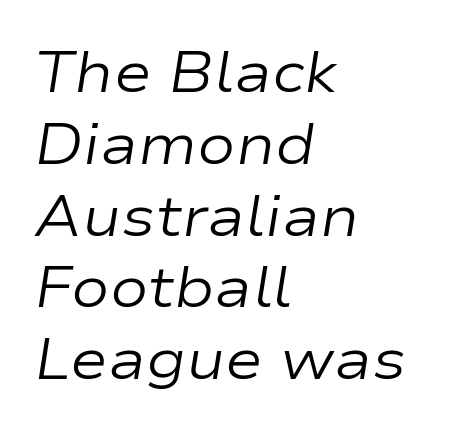
{"italic": "yes", "lean": "right", "slant_degrees": 9, "bold": "no", "weight": "regular", "width": "wide", "stroke_contrast": "low", "x_height": "medium", "monospaced": "no", "underline": "no", "align": "left", "line_spacing": "normal", "line_spacing_ratio": 1.26, "letter_spacing": "normal", "letter_spacing_em": 0.0, "glyph_px": 57}
